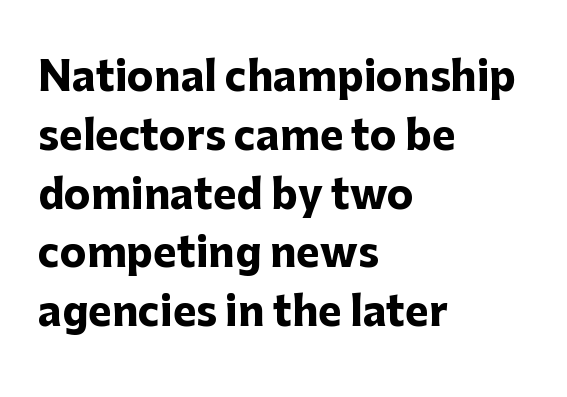
Q: Is the text bold? A: Yes.
Q: Is the text italic (slanted)? A: No, it is upright.
Q: Is the typeface a serif or a sans-serif typeface? A: Sans-serif.
Q: Is the text underlined? A: No.
Q: How is the paragraph aligned? A: Left-aligned.
Q: Is the spacing between letters normal or unusually wide? A: Normal.
Q: Is the spacing between lines tight, normal or loose? A: Normal.
Q: Width (condensed, normal, or wide)? A: Normal.
Q: Stroke contrast? A: Low.
Q: x-height? A: Medium.
Q: Monospaced? A: No.
